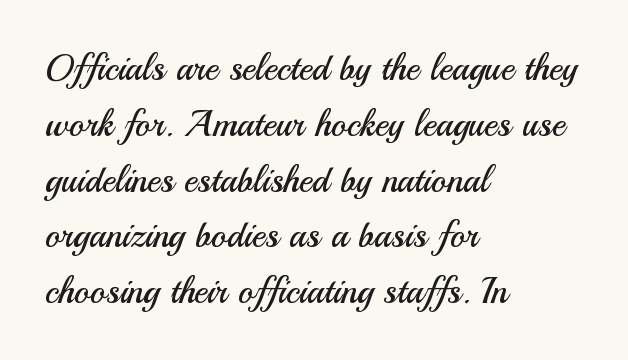
The passage shown is typed in a proportional face where columns would drift. Inter-character spacing is left at the font's built-in metrics. Unlike a traditional serif, this face leaves its strokes unadorned.
